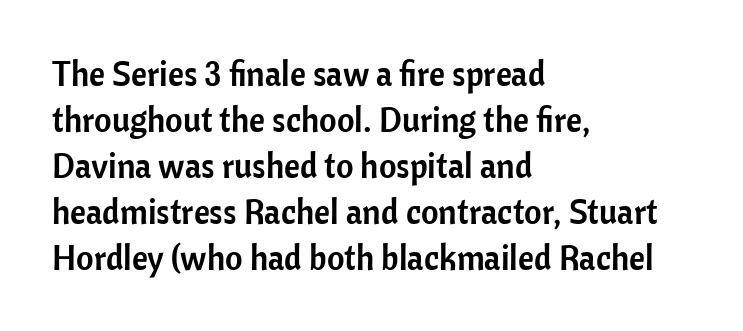
The space between consecutive lines is moderate. What kind of face is this? One without serifs — a sans. Every stem runs plumb, perpendicular to the baseline. Layout note: lines flush left. You could not count columns in this text — the font is proportionally spaced.
